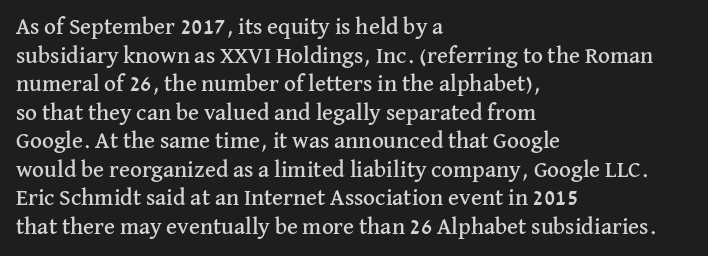
Q: Is the text italic (slanted)? A: No, it is upright.
Q: Is the text underlined? A: No.
Q: How is the paragraph aligned? A: Left-aligned.
Q: Is the spacing between letters normal or unusually wide? A: Normal.
